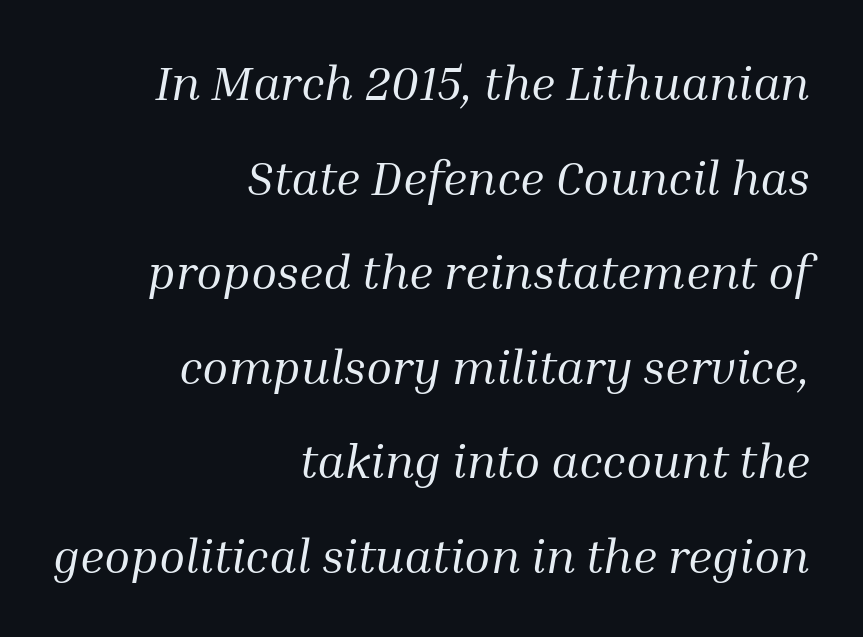
The image shows 48 px regular-weight serif type, italic (leaning right); set right-aligned, loose line spacing (1.97x), normal letter spacing, not underlined; medium stroke contrast and a medium x-height.
